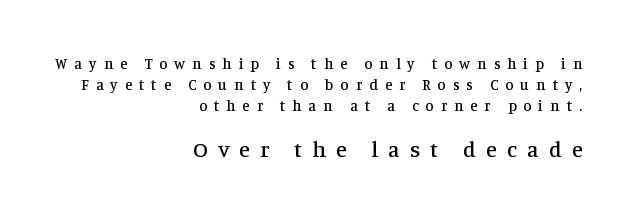
{"italic": "no", "underline": "no", "align": "right", "line_spacing": "normal", "line_spacing_ratio": 1.4, "letter_spacing": "wide", "letter_spacing_em": 0.47, "larger_block": "second", "size_ratio": 1.47, "glyph_px": 22}
